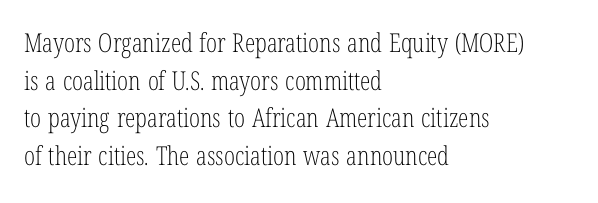
The image shows 26 px text type, upright; set left-aligned, normal line spacing (1.45x), normal letter spacing, not underlined.
